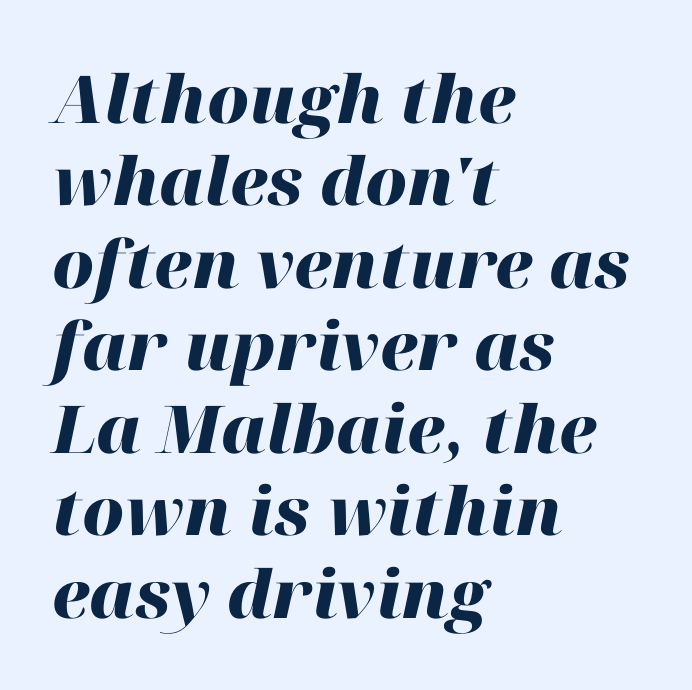
Designer's note — italics engaged. Think of a printed novel: that variable character pitch is what you see here. Reading down the block, your eye returns to a fixed left position each line. Typesetter's note: full bold, strokes at maximum text heaviness. The gap between lines stays unmarked. Is there much room between lines? A standard amount, neither cramped nor airy.
